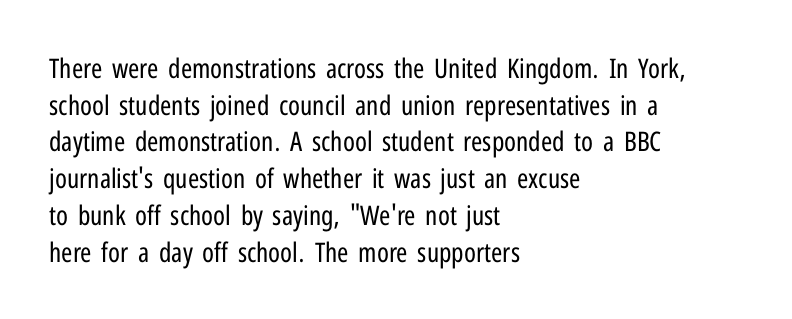
Reading down the block, your eye returns to a fixed left position each line. Do the letters lean? They stand straight. The strip under each line holds only bare page. Bold? No — there's no thickening of the strokes. Line spacing here is normal. Glyph-to-glyph distance matches everyday printed text.
